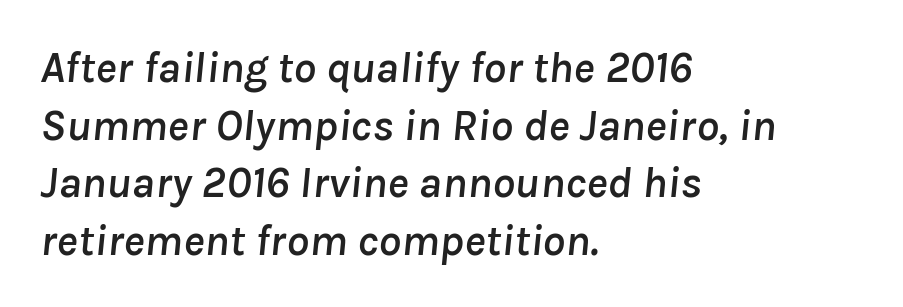
Q: Is the text italic (slanted)? A: Yes, it leans right by about 8 degrees.
Q: Is the text underlined? A: No.
Q: How is the paragraph aligned? A: Left-aligned.
Q: Is the spacing between letters normal or unusually wide? A: Normal.
Q: Is the spacing between lines tight, normal or loose? A: Normal.
Q: Width (condensed, normal, or wide)? A: Normal.
Q: Stroke contrast? A: Low.
Q: x-height? A: Medium.
Q: Monospaced? A: No.
